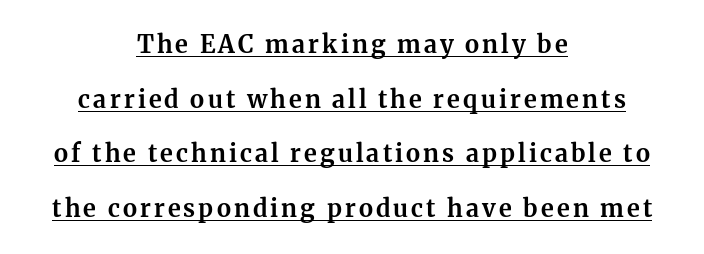
The sample has been set heavy, in full bold. Does a line run under the words? Yes, clearly. Notice how the passage keeps no hard edge, just a central spine. The specimen reads as upright at a glance. Is there much room between lines? Yes — plenty of vertical air separates them.
